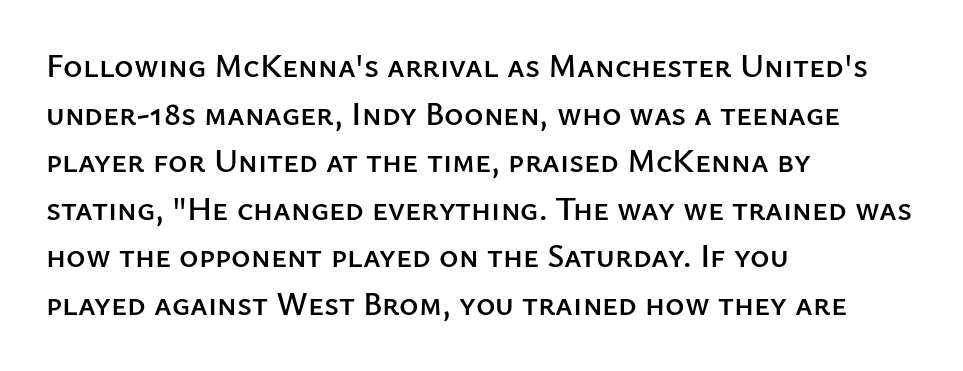
Leading: standard. Line beginnings align vertically; line endings do not. Spacing verdict: proportional, widths tailored to each character. It's the straight-up-and-down kind of type.
